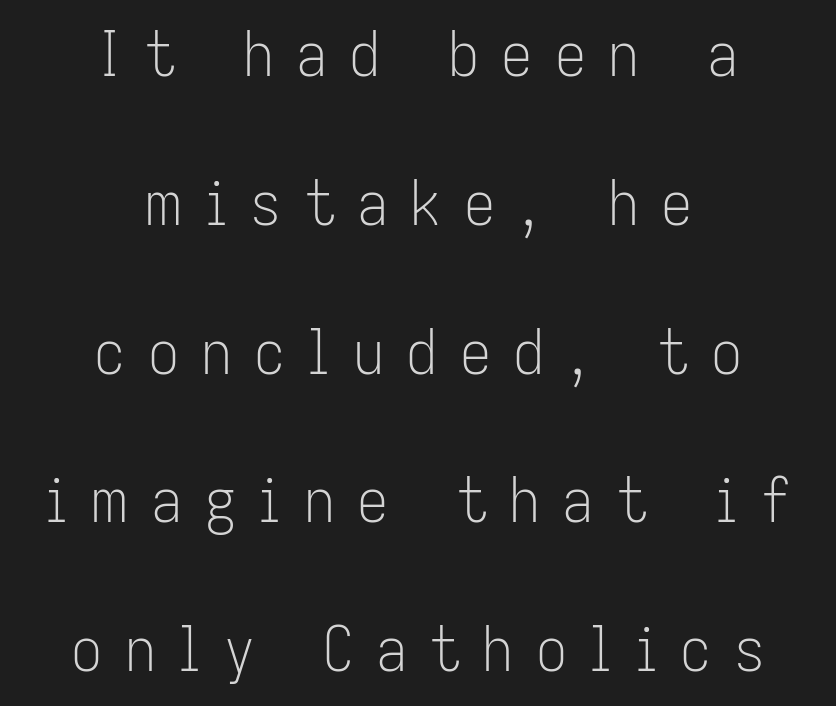
This is the regular roman posture of the typeface. How would I describe the line gaps? Wide and relaxed. The gaps between neighbouring characters are conspicuously large. The face used here is proportionally spaced, like ordinary book or web type. The rendering positions every line midway between the sides.
